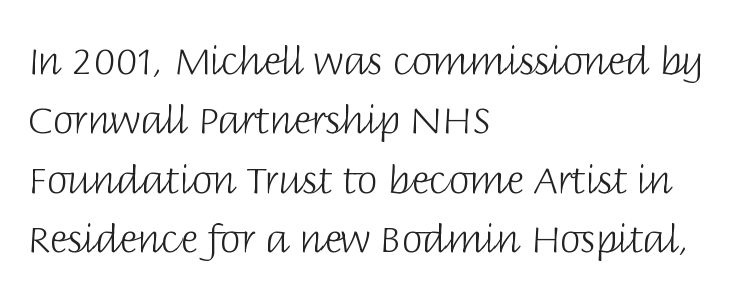
{"serif": "no", "italic": "no", "bold": "no", "weight": "light", "width": "normal", "stroke_contrast": "low", "x_height": "large", "monospaced": "no", "underline": "no", "align": "left", "line_spacing": "normal", "line_spacing_ratio": 1.56, "letter_spacing": "normal", "letter_spacing_em": 0.0, "glyph_px": 38}
